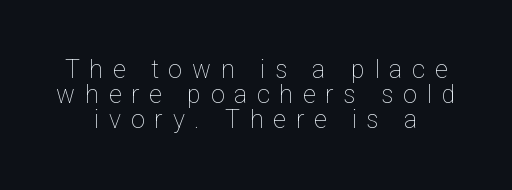
Q: Is the text bold? A: No.
Q: Is the text italic (slanted)? A: No, it is upright.
Q: Is the text underlined? A: No.
Q: Is the spacing between letters normal or unusually wide? A: Unusually wide.
Q: Is the spacing between lines tight, normal or loose? A: Tight.
